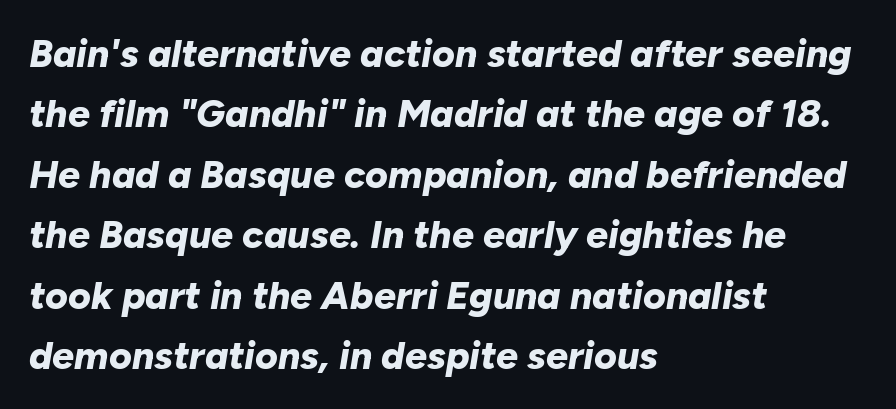
{"italic": "yes", "lean": "right", "slant_degrees": 10, "bold": "yes", "weight": "bold", "width": "normal", "stroke_contrast": "low", "x_height": "medium", "monospaced": "no", "underline": "no", "align": "left", "line_spacing": "normal", "line_spacing_ratio": 1.55, "letter_spacing": "normal", "letter_spacing_em": 0.0, "glyph_px": 39}
